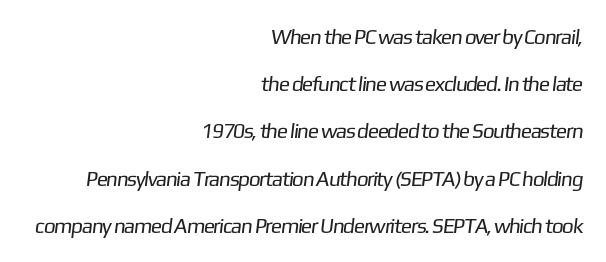
The image shows 21 px text type; set right-aligned, loose line spacing (2.25x), normal letter spacing, not underlined.
